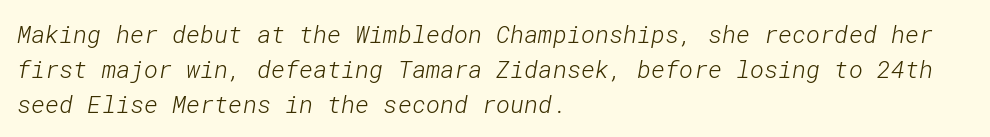
Q: Is the text bold? A: No.
Q: Is the text underlined? A: No.
Q: How is the paragraph aligned? A: Left-aligned.
Q: Is the spacing between letters normal or unusually wide? A: Normal.
Q: Is the spacing between lines tight, normal or loose? A: Normal.
